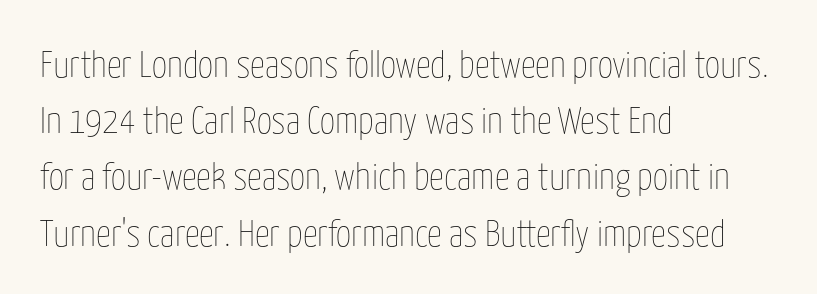
Q: Is the text bold? A: No.
Q: Is the text italic (slanted)? A: No, it is upright.
Q: Is the text underlined? A: No.
Q: How is the paragraph aligned? A: Left-aligned.
Q: Is the spacing between letters normal or unusually wide? A: Normal.
Q: Is the spacing between lines tight, normal or loose? A: Normal.
Q: Width (condensed, normal, or wide)? A: Condensed.
Q: Stroke contrast? A: Low.
Q: x-height? A: Medium.
Q: Monospaced? A: No.
